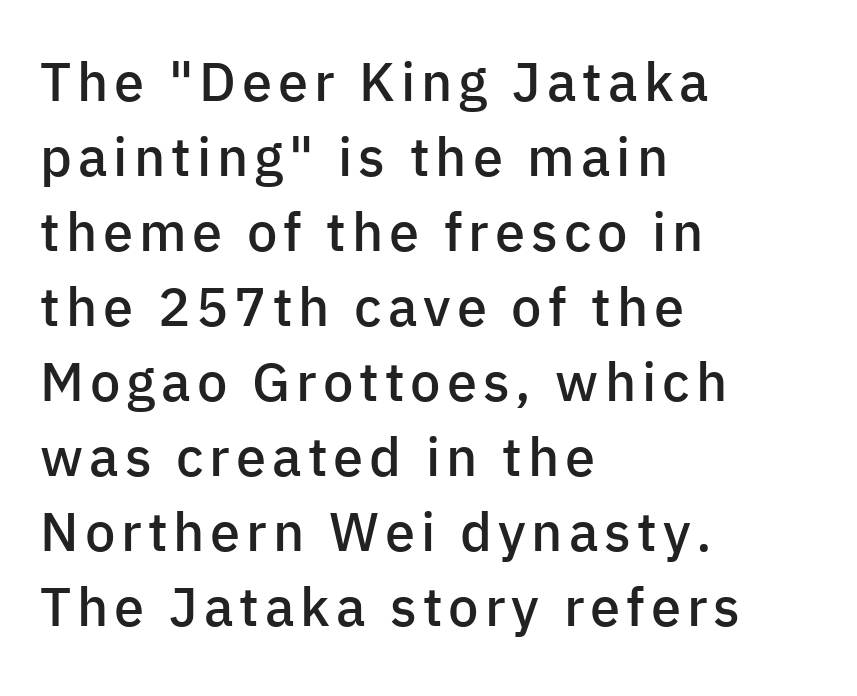
Q: Is the text bold? A: Semi-bold.
Q: Is the text italic (slanted)? A: No, it is upright.
Q: Is the typeface a serif or a sans-serif typeface? A: Sans-serif.
Q: Is the text underlined? A: No.
Q: How is the paragraph aligned? A: Left-aligned.
Q: Is the spacing between lines tight, normal or loose? A: Normal.
Q: Width (condensed, normal, or wide)? A: Normal.
Q: Stroke contrast? A: Low.
Q: x-height? A: Medium.
Q: Monospaced? A: No.
